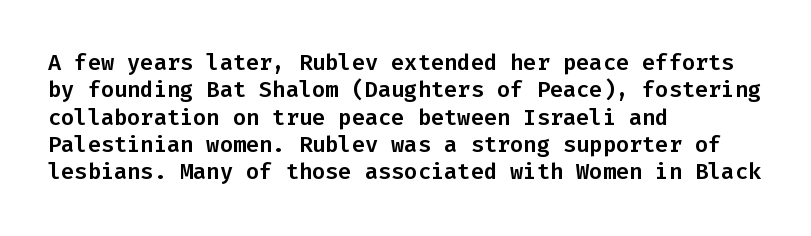
Q: Is the text italic (slanted)? A: No, it is upright.
Q: Is the text underlined? A: No.
Q: How is the paragraph aligned? A: Left-aligned.
Q: Is the spacing between letters normal or unusually wide? A: Normal.
